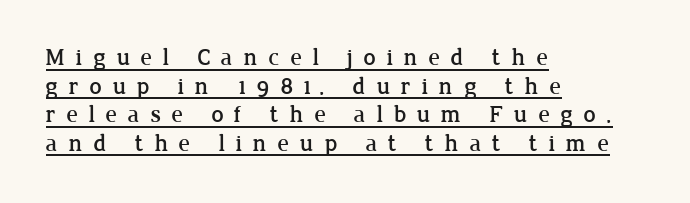
The image shows 24 px text type, upright; set left-aligned, line spacing 1.19x, unusually wide letter spacing (+0.44 em), underlined.
